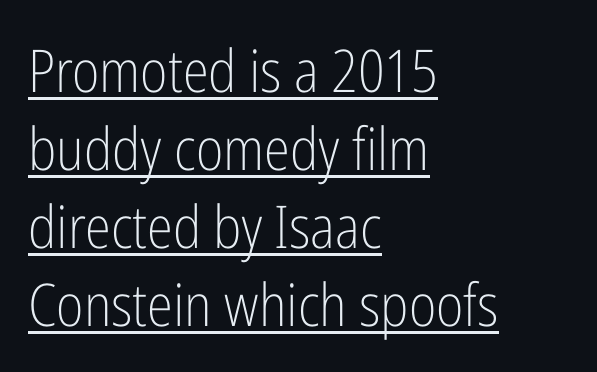
The image shows 59 px light, condensed sans-serif type, upright; set left-aligned, normal line spacing (1.32x), normal letter spacing, underlined; low stroke contrast and a medium x-height.
